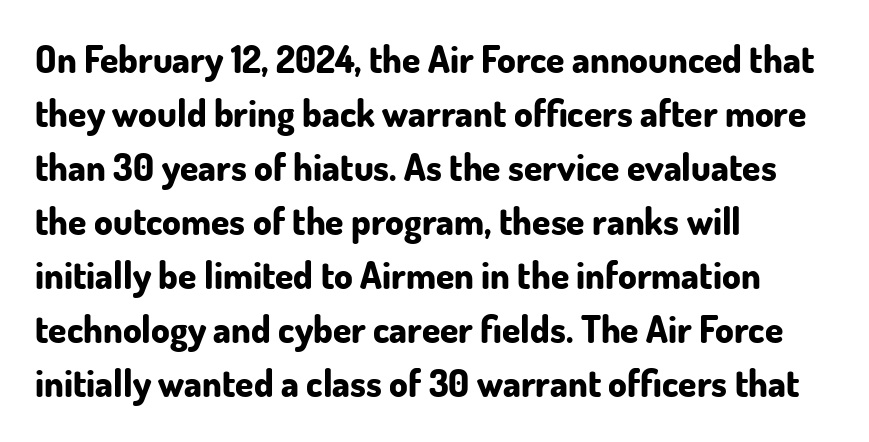
The image shows 37 px bold sans-serif type, upright; set left-aligned, normal line spacing (1.46x), normal letter spacing, not underlined; low stroke contrast and a small x-height.
